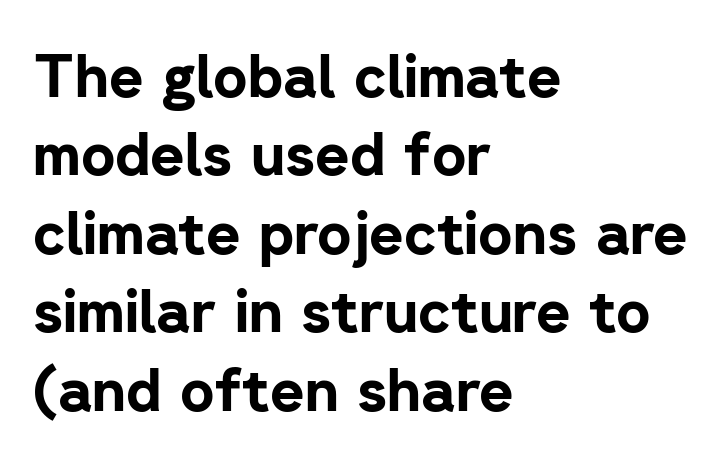
The image shows 59 px bold sans-serif type, upright; set left-aligned, normal line spacing (1.33x), normal letter spacing, not underlined; low stroke contrast and a medium x-height.
